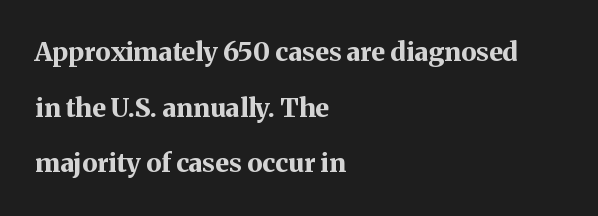
{"italic": "no", "bold": "yes", "underline": "no", "align": "left", "line_spacing": "loose", "line_spacing_ratio": 2.14, "letter_spacing": "normal", "letter_spacing_em": 0.0, "glyph_px": 26}
